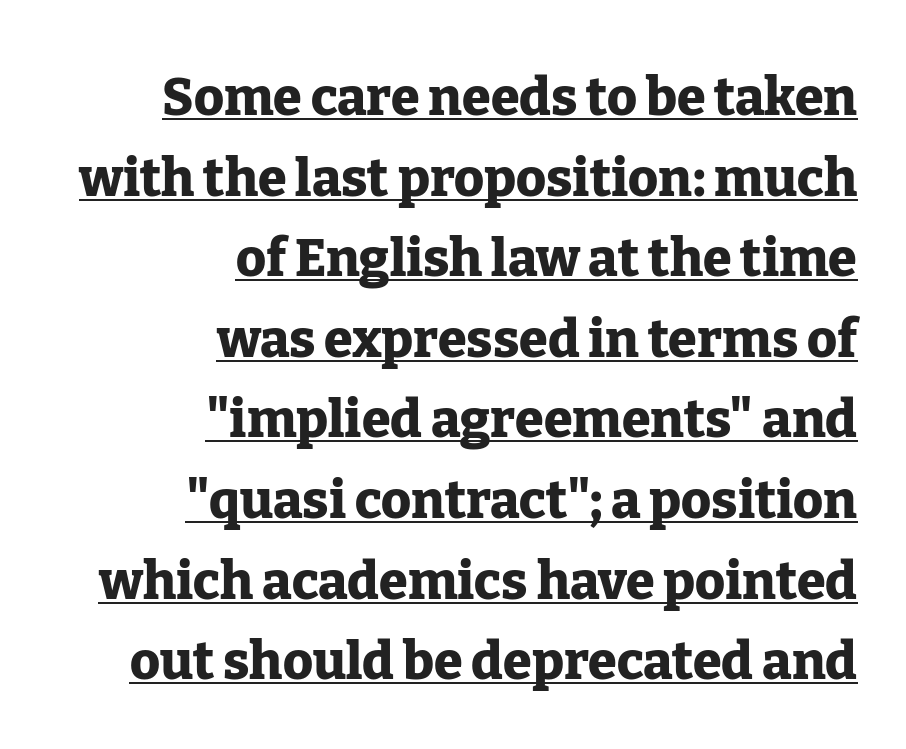
The characters look thick and weighty, a clear bold. Here the glyphs are tracked normally, forming tight word shapes. This rendering uses right alignment, leaving the left contour irregular. In terms of leading, this rendering sits right in the middle.
